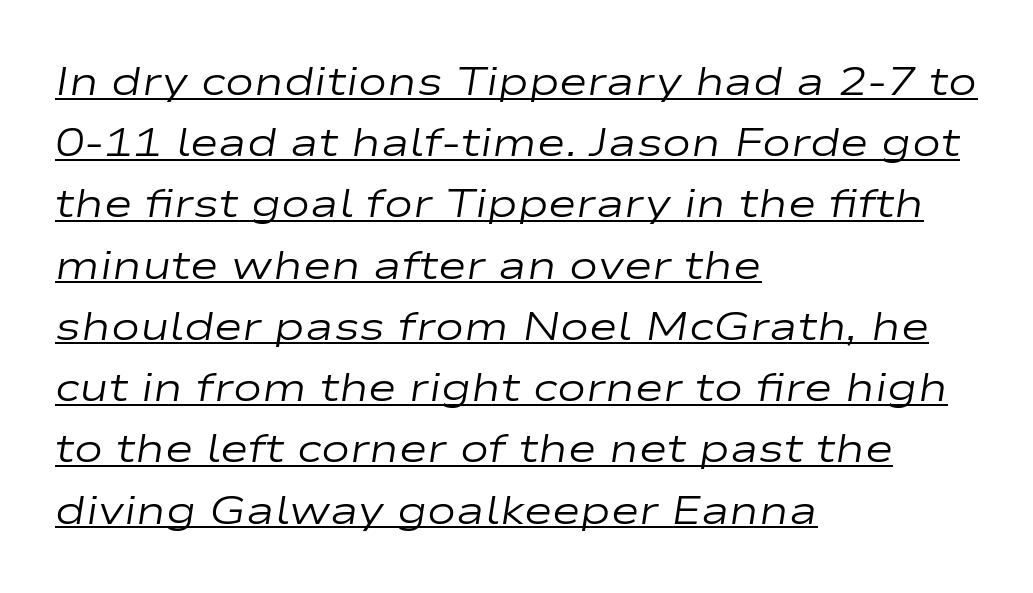
Q: Is the text bold? A: No.
Q: Is the text italic (slanted)? A: Yes, it leans right by about 9 degrees.
Q: Is the text underlined? A: Yes.
Q: How is the paragraph aligned? A: Left-aligned.
Q: Is the spacing between letters normal or unusually wide? A: Normal.
Q: Is the spacing between lines tight, normal or loose? A: Normal.
Q: Width (condensed, normal, or wide)? A: Wide.
Q: Stroke contrast? A: Low.
Q: x-height? A: Medium.
Q: Monospaced? A: No.
